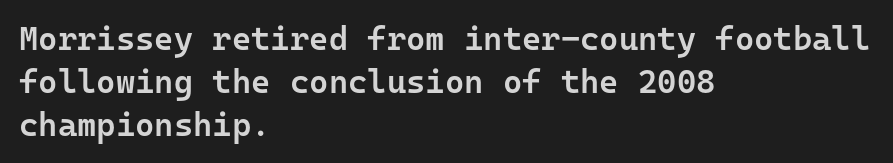
{"serif": "no", "italic": "no", "bold": "semi", "weight": "semibold", "width": "normal", "stroke_contrast": "low", "x_height": "medium", "monospaced": "yes", "underline": "no", "align": "left", "line_spacing": "normal", "line_spacing_ratio": 1.3, "letter_spacing": "normal", "letter_spacing_em": 0.0, "glyph_px": 33}
